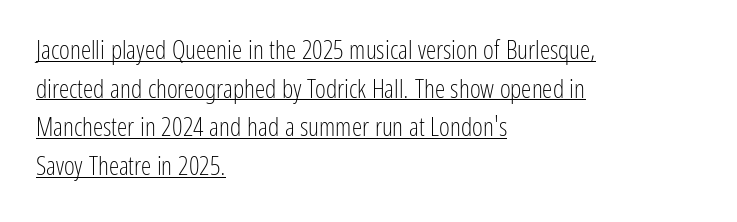
The image shows 26 px text type, upright; set left-aligned, normal line spacing (1.49x), normal letter spacing, underlined.
